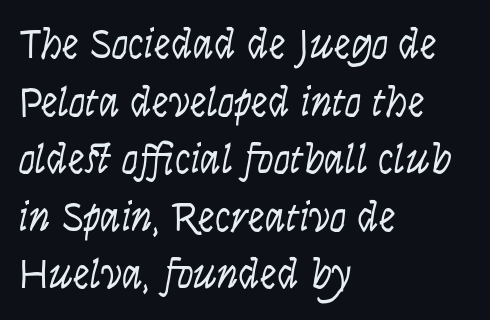
{"italic": "yes", "lean": "right", "slant_degrees": 9, "bold": "no", "weight": "light", "width": "condensed", "stroke_contrast": "low", "x_height": "large", "monospaced": "no", "underline": "no", "align": "left", "line_spacing": "normal", "line_spacing_ratio": 1.37, "letter_spacing": "normal", "letter_spacing_em": 0.0, "glyph_px": 42}
